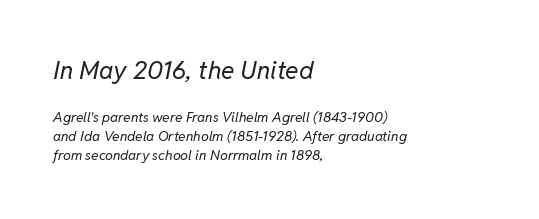
Q: Is the text bold? A: No.
Q: Is the text italic (slanted)? A: Yes, it leans right by about 11 degrees.
Q: Is the text underlined? A: No.
Q: How is the paragraph aligned? A: Left-aligned.
Q: Is the spacing between letters normal or unusually wide? A: Normal.
Q: Is the spacing between lines tight, normal or loose? A: Normal.
Q: Which block of text is set in a larger size, the first (top) or the second (bottom)? A: The first (top) one.
